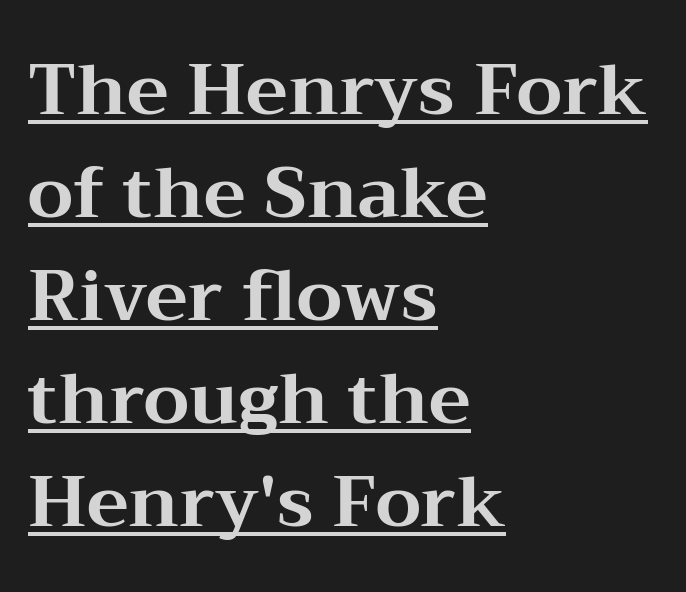
Q: Is the text bold? A: Yes.
Q: Is the text italic (slanted)? A: No, it is upright.
Q: Is the typeface a serif or a sans-serif typeface? A: Serif.
Q: Is the text underlined? A: Yes.
Q: How is the paragraph aligned? A: Left-aligned.
Q: Is the spacing between letters normal or unusually wide? A: Normal.
Q: Is the spacing between lines tight, normal or loose? A: Normal.
Q: Width (condensed, normal, or wide)? A: Wide.
Q: Stroke contrast? A: Medium.
Q: x-height? A: Medium.
Q: Monospaced? A: No.
